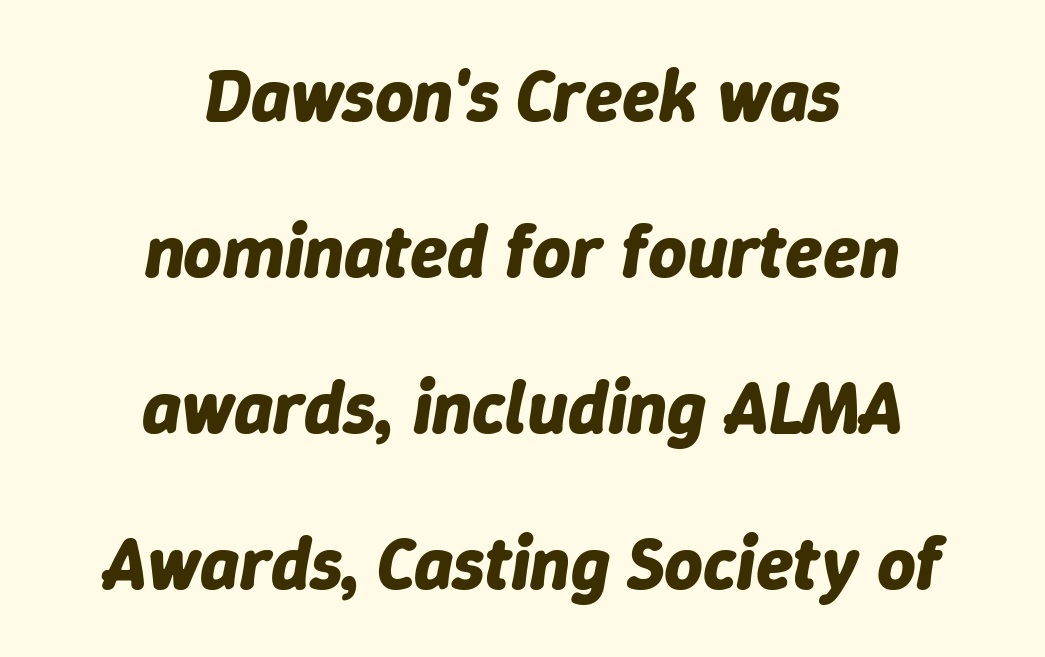
Students, observe: this is what heavily led, spacious text looks like. The text carries the slant typical of an italic or oblique font. Bare-footed words on every line. Typesetter's note: full bold, strokes at maximum text heaviness. Here the designer chose a conventional face with non-uniform glyph widths. Inter-character spacing is left at the font's built-in metrics.
